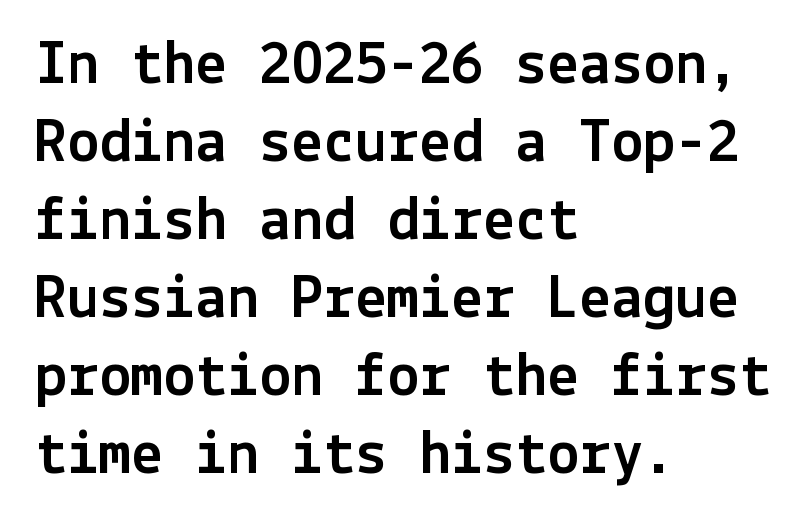
The image shows 64 px sans-serif type, upright; set left-aligned, line spacing 1.22x, normal letter spacing, not underlined; a medium x-height.
